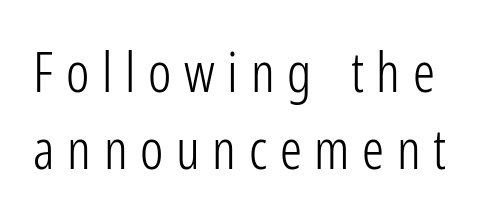
{"serif": "no", "italic": "no", "bold": "no", "weight": "light", "width": "condensed", "stroke_contrast": "low", "x_height": "medium", "monospaced": "no", "underline": "no", "line_spacing": "normal", "line_spacing_ratio": 1.4, "letter_spacing": "wide", "letter_spacing_em": 0.23, "glyph_px": 55}
